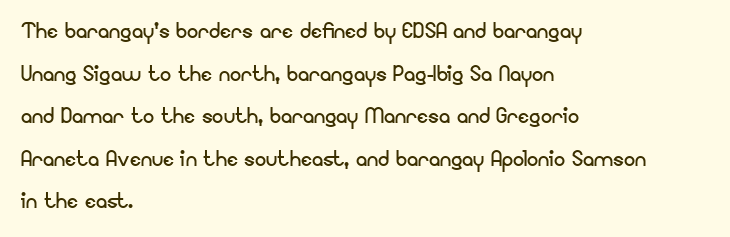
Posture: upright roman. Do the characters align in a grid? No, the font is proportional. The face looks like a standard text weight, possibly lighter. Quick note: underline off. These lines sit exactly where default settings would place them.
